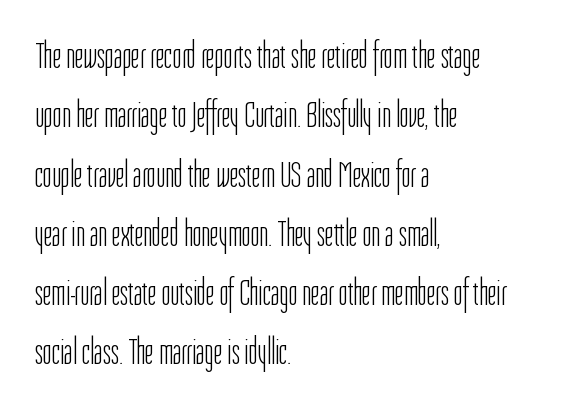
Q: Is the text bold? A: No.
Q: Is the text italic (slanted)? A: No, it is upright.
Q: Is the typeface a serif or a sans-serif typeface? A: Sans-serif.
Q: Is the text underlined? A: No.
Q: How is the paragraph aligned? A: Left-aligned.
Q: Is the spacing between letters normal or unusually wide? A: Normal.
Q: Is the spacing between lines tight, normal or loose? A: Normal.
Q: Width (condensed, normal, or wide)? A: Condensed.
Q: Stroke contrast? A: Low.
Q: x-height? A: Medium.
Q: Monospaced? A: No.
